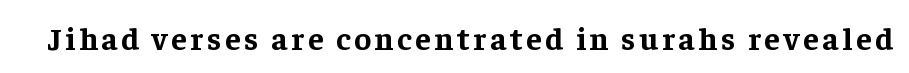
The image shows 32 px bold serif type, upright; set not underlined; low stroke contrast and a medium x-height.
